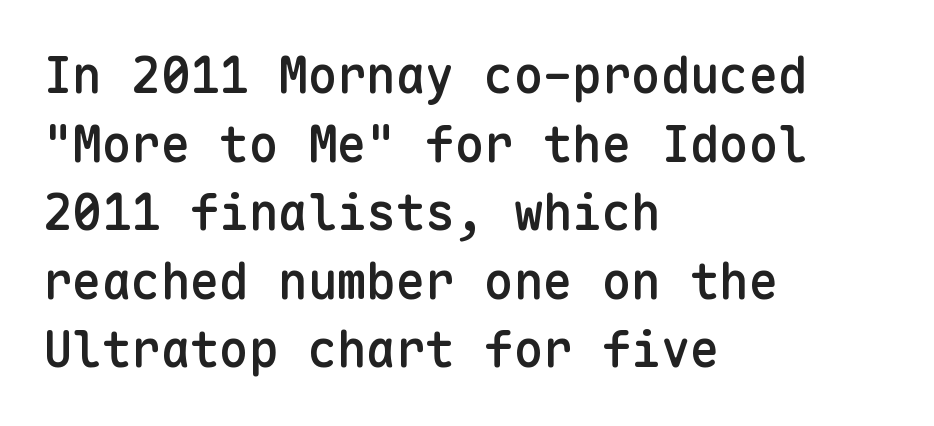
{"serif": "no", "italic": "no", "bold": "semi", "weight": "semibold", "width": "normal", "stroke_contrast": "low", "x_height": "medium", "monospaced": "yes", "underline": "no", "align": "left", "line_spacing": "normal", "line_spacing_ratio": 1.4, "letter_spacing": "normal", "letter_spacing_em": 0.0, "glyph_px": 49}
